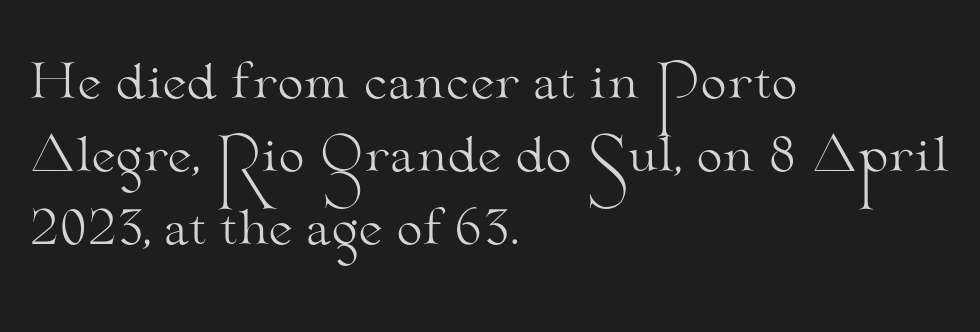
Q: Is the text bold? A: No.
Q: Is the text italic (slanted)? A: No, it is upright.
Q: Is the typeface a serif or a sans-serif typeface? A: Serif.
Q: Is the text underlined? A: No.
Q: How is the paragraph aligned? A: Left-aligned.
Q: Is the spacing between letters normal or unusually wide? A: Normal.
Q: Is the spacing between lines tight, normal or loose? A: Normal.
Q: Width (condensed, normal, or wide)? A: Wide.
Q: Stroke contrast? A: Medium.
Q: x-height? A: Small.
Q: Monospaced? A: No.
